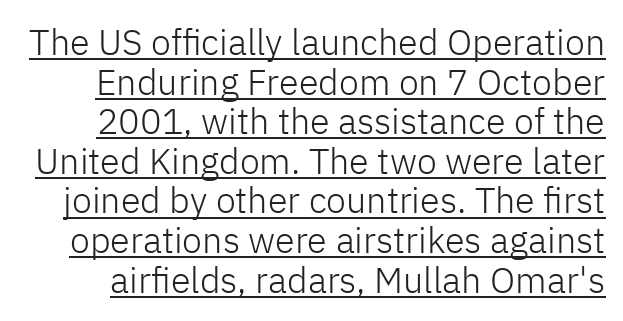
Posture: vertical. The font family rendered here belongs to the sans-serif group. The type is set solid horizontally, with unmodified tracking. Caption: lettering with a line underneath. Counters stay open thanks to moderate or lighter strokes.
